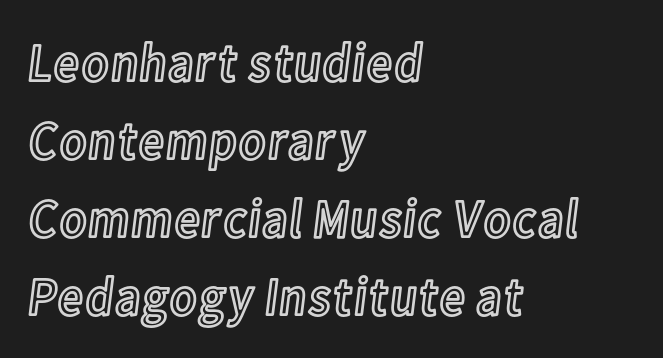
Q: Is the text italic (slanted)? A: Yes.
Q: Is the text underlined? A: No.
Q: How is the paragraph aligned? A: Left-aligned.
Q: Is the spacing between letters normal or unusually wide? A: Normal.
Q: Is the spacing between lines tight, normal or loose? A: Normal.
Q: Width (condensed, normal, or wide)? A: Condensed.
Q: x-height? A: Medium.
Q: Monospaced? A: No.
